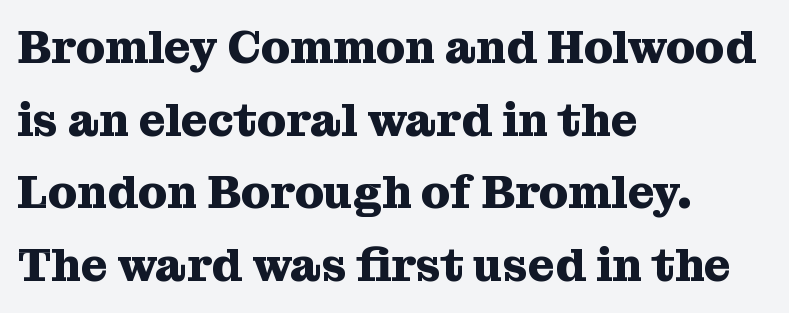
This sample has the flowing, uneven cadence of proportional lettering. Check where the strokes stop: tiny serifs finish them off. Observe the ordinary spacing: letters are neighbours, not strangers. No italicization has been applied; the sample stays upright. Type without underlining. Its strokes are broad and dark, the hallmark of bold type.
